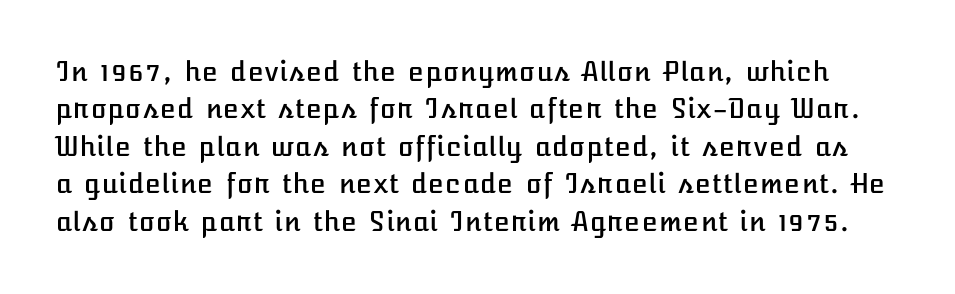
Look at the tracking — it's just the regular setting, nothing added. Unlike italic type, these characters show no tilt at all. Leading: standard. Underline: absent.
